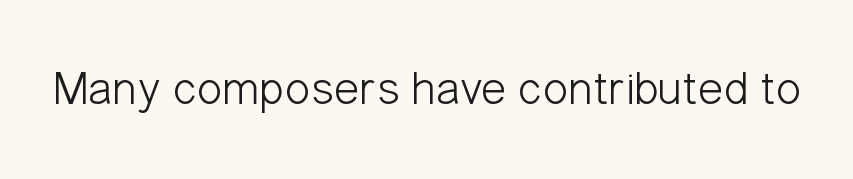
Posture: upright roman. Glance below the letters and you will spot only blank space. Counters stay open thanks to moderate or lighter strokes. Short note: letters normally spaced. The face used here is proportionally spaced, like ordinary book or web type. Does the type have serifs? No, each stem ends abruptly.
